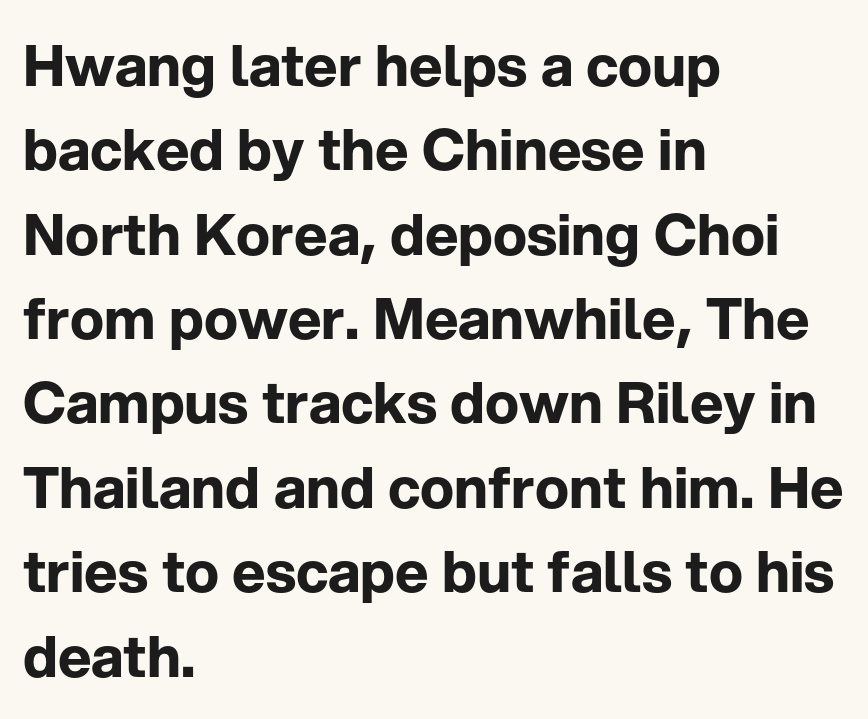
Q: Is the text bold? A: Yes.
Q: Is the text italic (slanted)? A: No, it is upright.
Q: Is the typeface a serif or a sans-serif typeface? A: Sans-serif.
Q: Is the text underlined? A: No.
Q: How is the paragraph aligned? A: Left-aligned.
Q: Is the spacing between letters normal or unusually wide? A: Normal.
Q: Is the spacing between lines tight, normal or loose? A: Normal.
Q: Width (condensed, normal, or wide)? A: Normal.
Q: Stroke contrast? A: Low.
Q: x-height? A: Medium.
Q: Monospaced? A: No.
